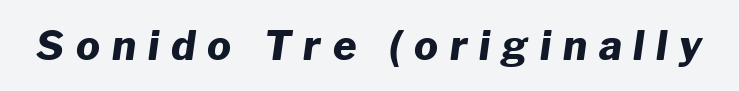
{"italic": "yes", "lean": "right", "slant_degrees": 8, "bold": "yes", "weight": "heavy", "width": "normal", "stroke_contrast": "low", "x_height": "medium", "monospaced": "no", "underline": "no", "letter_spacing": "wide", "letter_spacing_em": 0.3, "glyph_px": 40}
